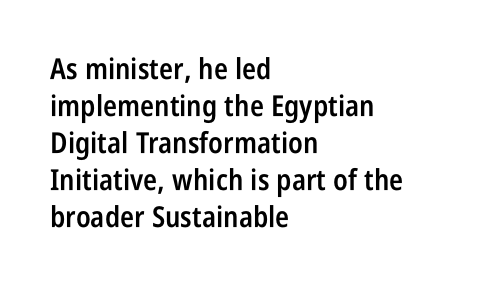
Italic: no, the glyphs are upright roman. Lines of text with bare space underneath. Is the letter spacing exaggerated? No — it looks like the ordinary default. A fair bit of extra ink — the face is semibold, not bold. Note the varied advance widths — an 'i' is clearly narrower than an 'm'.
